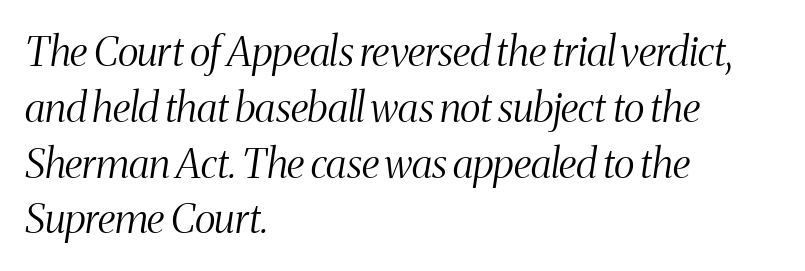
{"serif": "yes", "italic": "yes", "lean": "right", "slant_degrees": 8, "bold": "no", "weight": "light", "width": "condensed", "stroke_contrast": "medium", "x_height": "medium", "monospaced": "no", "underline": "no", "align": "left", "line_spacing": "normal", "line_spacing_ratio": 1.36, "letter_spacing": "normal", "letter_spacing_em": 0.0, "glyph_px": 41}
